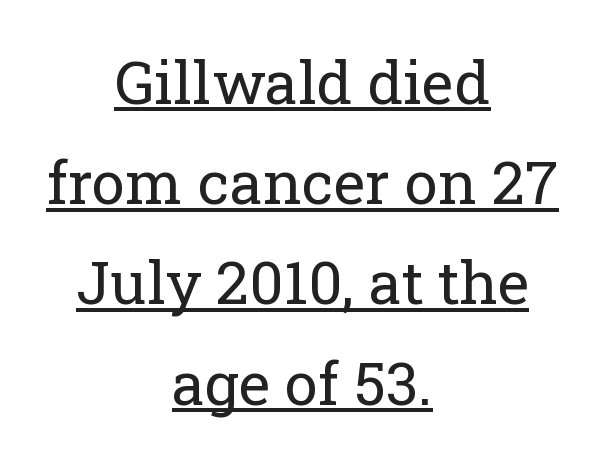
Q: Is the text bold? A: No.
Q: Is the text italic (slanted)? A: No, it is upright.
Q: Is the typeface a serif or a sans-serif typeface? A: Serif.
Q: Is the text underlined? A: Yes.
Q: How is the paragraph aligned? A: Centered.
Q: Is the spacing between letters normal or unusually wide? A: Normal.
Q: Is the spacing between lines tight, normal or loose? A: Normal.
Q: Width (condensed, normal, or wide)? A: Normal.
Q: Stroke contrast? A: Low.
Q: x-height? A: Medium.
Q: Monospaced? A: No.
